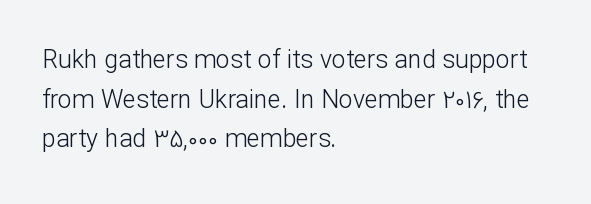
Q: Is the text bold? A: No.
Q: Is the text italic (slanted)? A: No, it is upright.
Q: Is the text underlined? A: No.
Q: How is the paragraph aligned? A: Left-aligned.
Q: Is the spacing between letters normal or unusually wide? A: Normal.
Q: Is the spacing between lines tight, normal or loose? A: Normal.
